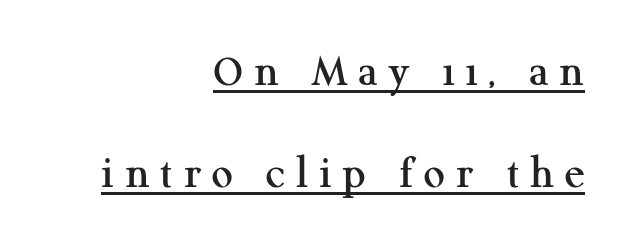
The typesetter chose a ragged-left arrangement here. Loose tracking; the words dissolve into strings of separated letters. You can tell from the footed stems that serif type was used. You could fit nearly another row in the gap between these rows.
